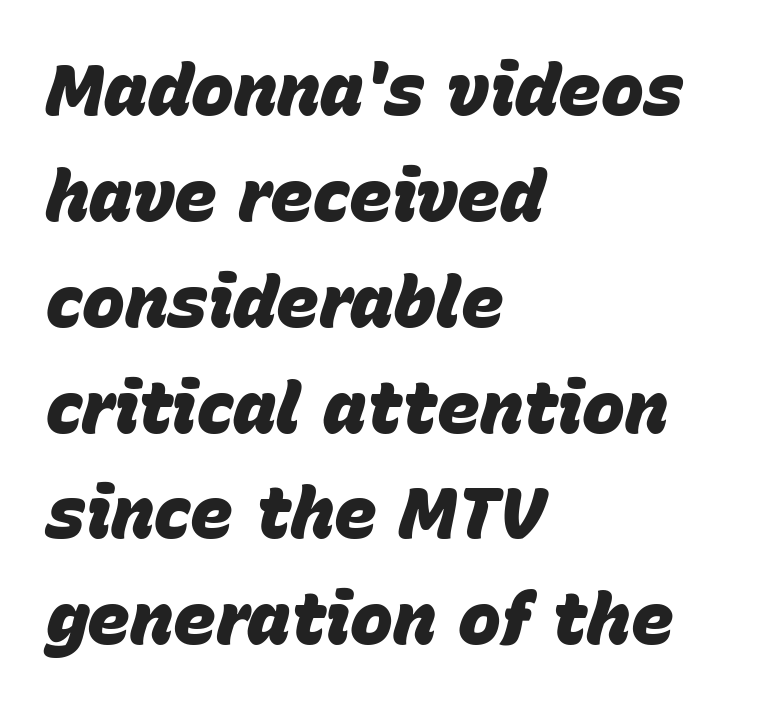
Q: Is the text bold? A: Yes.
Q: Is the text italic (slanted)? A: Yes, it leans right by about 15 degrees.
Q: Is the text underlined? A: No.
Q: How is the paragraph aligned? A: Left-aligned.
Q: Is the spacing between letters normal or unusually wide? A: Normal.
Q: Is the spacing between lines tight, normal or loose? A: Normal.
Q: Width (condensed, normal, or wide)? A: Normal.
Q: Stroke contrast? A: Low.
Q: x-height? A: Large.
Q: Monospaced? A: No.
